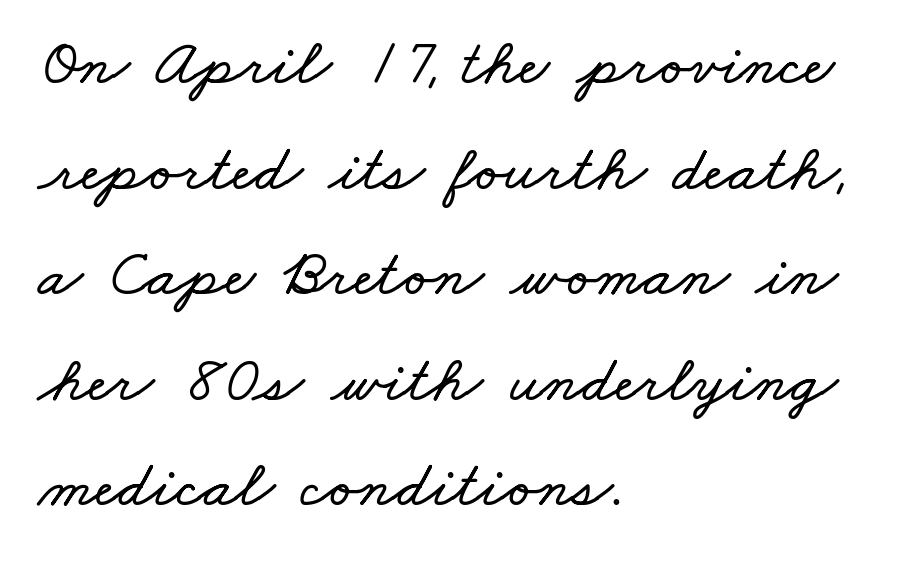
The rendering keeps characters at their native spacing. Compared with typical paragraphs, the rows here are spaced about the same. Has an underline been added? It has not. Looks like regular typesetting: each glyph gets only the width it needs.
